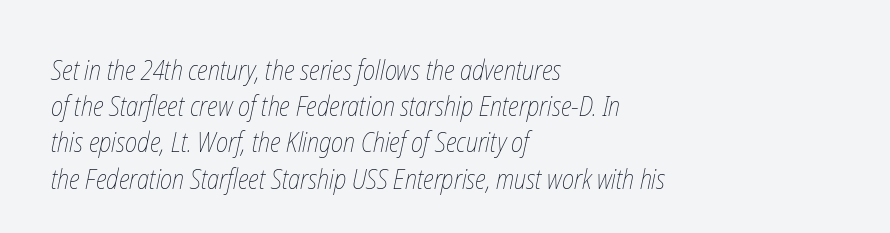
The image shows 27 px text type; set left-aligned, normal line spacing (1.34x), normal letter spacing, not underlined.
